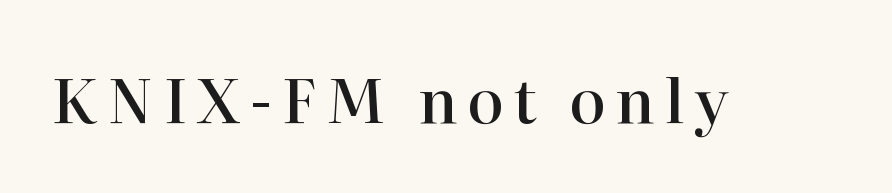
Q: Is the text bold? A: Semi-bold.
Q: Is the text italic (slanted)? A: No, it is upright.
Q: Is the typeface a serif or a sans-serif typeface? A: Serif.
Q: Is the text underlined? A: No.
Q: Width (condensed, normal, or wide)? A: Normal.
Q: Stroke contrast? A: High.
Q: x-height? A: Medium.
Q: Monospaced? A: No.
